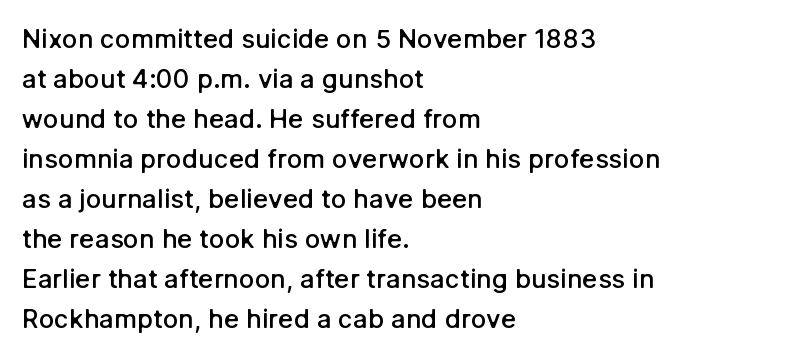
Q: Is the text bold? A: Semi-bold.
Q: Is the text italic (slanted)? A: No, it is upright.
Q: Is the text underlined? A: No.
Q: How is the paragraph aligned? A: Left-aligned.
Q: Is the spacing between letters normal or unusually wide? A: Normal.
Q: Is the spacing between lines tight, normal or loose? A: Normal.
